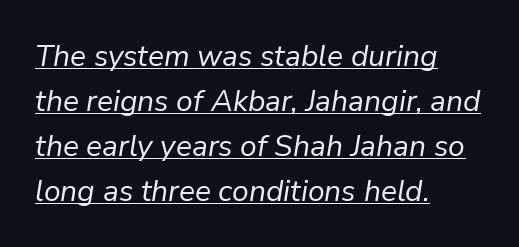
Q: Is the text bold? A: No.
Q: Is the text italic (slanted)? A: Yes, it leans right by about 9 degrees.
Q: Is the text underlined? A: Yes.
Q: How is the paragraph aligned? A: Left-aligned.
Q: Is the spacing between letters normal or unusually wide? A: Normal.
Q: Is the spacing between lines tight, normal or loose? A: Normal.
Q: Width (condensed, normal, or wide)? A: Normal.
Q: Stroke contrast? A: Low.
Q: x-height? A: Medium.
Q: Monospaced? A: No.
